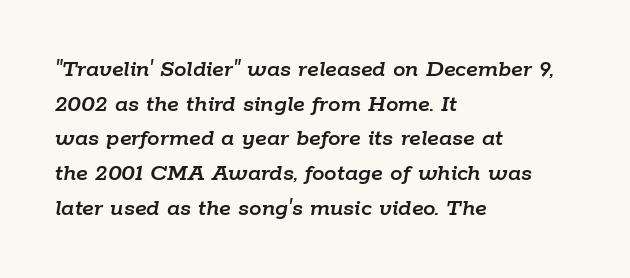
The image shows 25 px text type, italic (leaning right); set left-aligned, normal line spacing (1.39x), normal letter spacing, not underlined.
